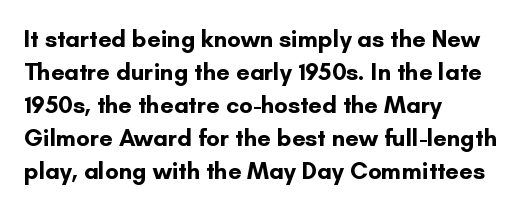
{"italic": "no", "bold": "yes", "underline": "no", "align": "left", "line_spacing": "normal", "line_spacing_ratio": 1.38, "letter_spacing": "normal", "letter_spacing_em": 0.0, "glyph_px": 24}
